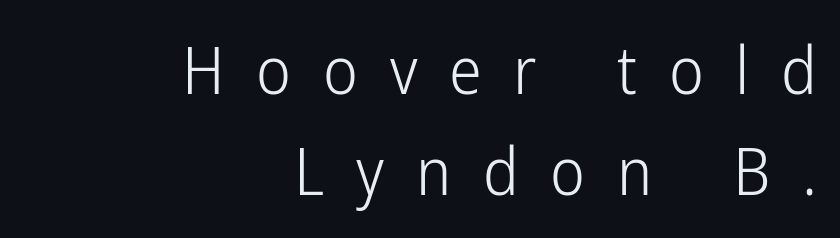
The image shows 66 px light, condensed sans-serif type, upright; set right-aligned, normal line spacing (1.53x), unusually wide letter spacing (+0.48 em), not underlined; low stroke contrast and a medium x-height.
